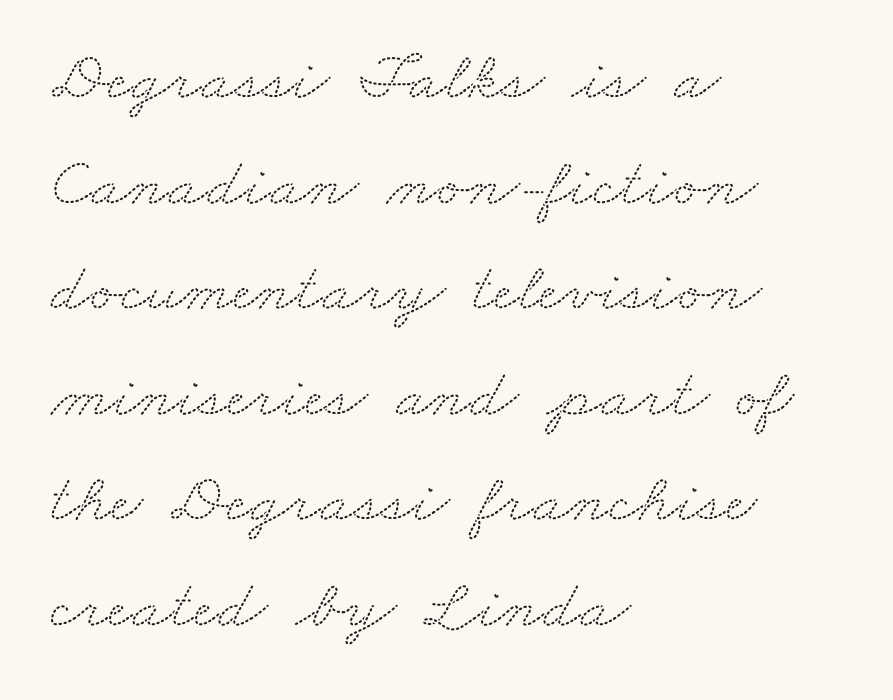
{"serif": "yes", "width": "wide", "stroke_contrast": "medium", "x_height": "small", "monospaced": "no", "underline": "no", "align": "left", "line_spacing": "normal", "line_spacing_ratio": 1.53, "letter_spacing": "normal", "letter_spacing_em": 0.0, "glyph_px": 69}
